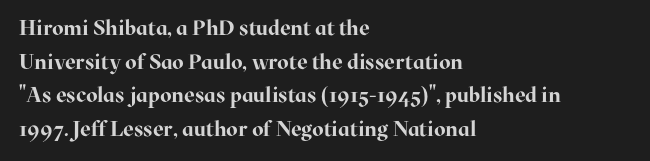
Q: Is the text bold? A: Yes.
Q: Is the text italic (slanted)? A: No, it is upright.
Q: Is the text underlined? A: No.
Q: How is the paragraph aligned? A: Left-aligned.
Q: Is the spacing between letters normal or unusually wide? A: Normal.
Q: Is the spacing between lines tight, normal or loose? A: Normal.
